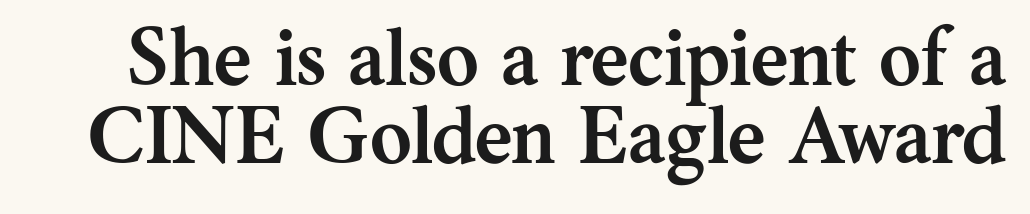
The image shows 80 px semibold serif type, upright; set tight line spacing (0.97x), normal letter spacing, not underlined; medium stroke contrast and a medium x-height.
